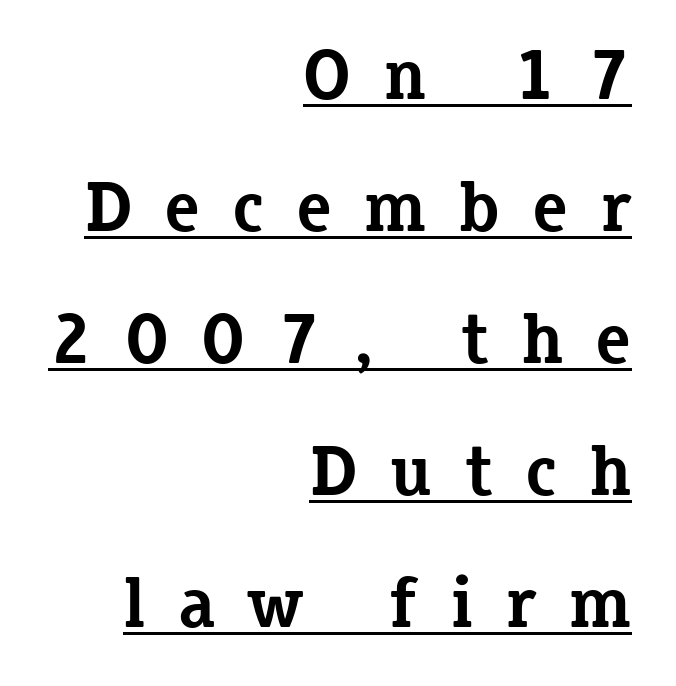
Q: Is the text bold? A: Yes.
Q: Is the text italic (slanted)? A: No, it is upright.
Q: Is the typeface a serif or a sans-serif typeface? A: Serif.
Q: Is the text underlined? A: Yes.
Q: How is the paragraph aligned? A: Right-aligned.
Q: Is the spacing between letters normal or unusually wide? A: Unusually wide.
Q: Width (condensed, normal, or wide)? A: Normal.
Q: Stroke contrast? A: Low.
Q: x-height? A: Medium.
Q: Monospaced? A: No.
